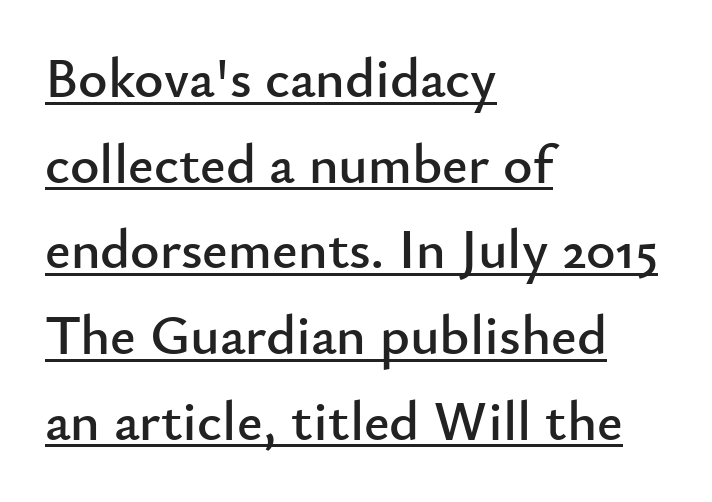
These lines are rendered in a variable-pitch font. Notice how descenders clear the ascenders below comfortably — that's standard leading. Teacher's note: observe the even left margin — that is flush-left alignment. Beneath each row of characters lies a ruled line. A sans-serif font was chosen for this passage. The letters stand straight up with perfectly vertical stems.
